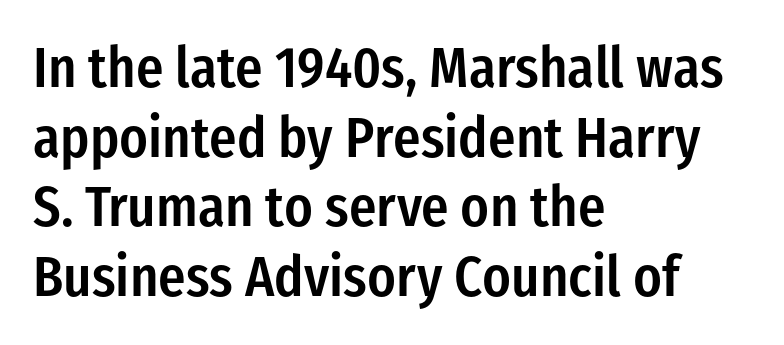
Q: Is the text bold? A: Semi-bold.
Q: Is the text italic (slanted)? A: No, it is upright.
Q: Is the typeface a serif or a sans-serif typeface? A: Sans-serif.
Q: Is the text underlined? A: No.
Q: How is the paragraph aligned? A: Left-aligned.
Q: Is the spacing between letters normal or unusually wide? A: Normal.
Q: Width (condensed, normal, or wide)? A: Condensed.
Q: Stroke contrast? A: Low.
Q: x-height? A: Medium.
Q: Monospaced? A: No.
